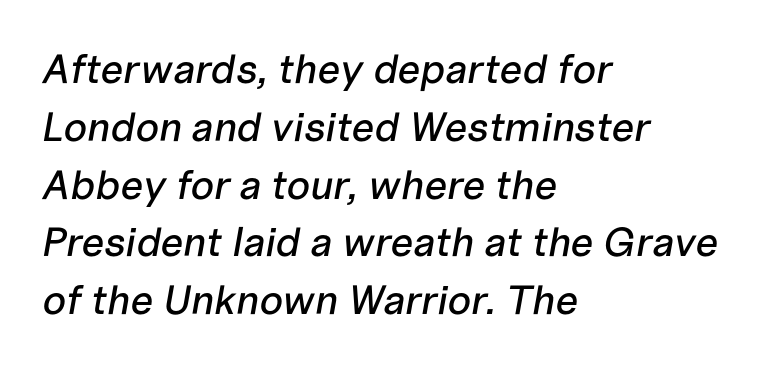
Q: Is the text italic (slanted)? A: Yes, it leans right by about 10 degrees.
Q: Is the text underlined? A: No.
Q: How is the paragraph aligned? A: Left-aligned.
Q: Is the spacing between letters normal or unusually wide? A: Normal.
Q: Is the spacing between lines tight, normal or loose? A: Normal.
Q: Width (condensed, normal, or wide)? A: Normal.
Q: Stroke contrast? A: Low.
Q: x-height? A: Medium.
Q: Monospaced? A: No.
